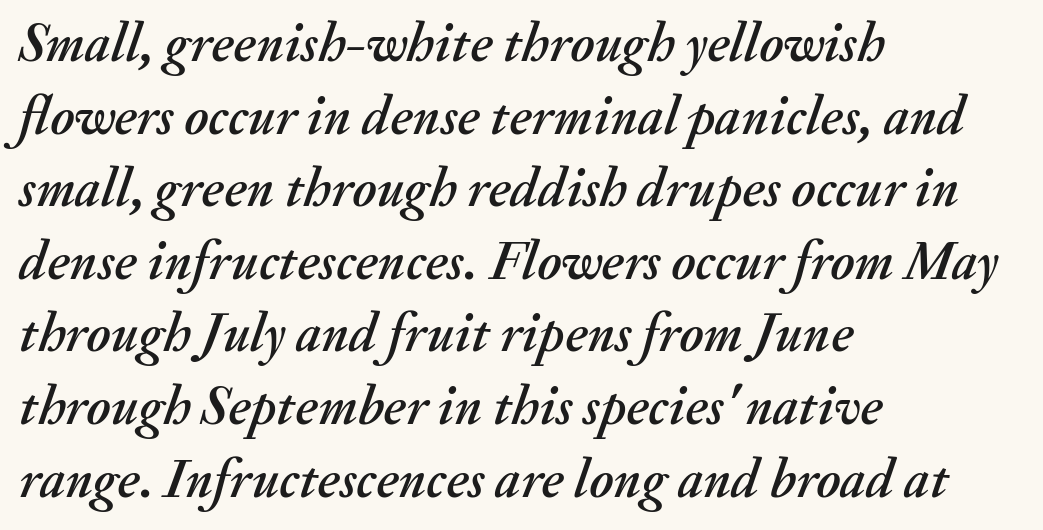
The text block is weighted toward the left margin, trailing off unevenly rightward. This sample keeps an unexceptional amount of space between lines. A typesetter would call this proportional, since set widths differ per character. Descender tails drop into unmarked territory.
